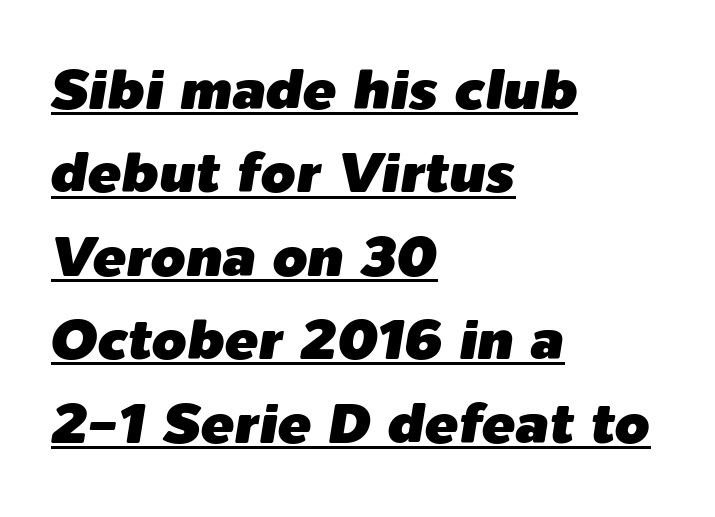
Q: Is the text italic (slanted)? A: Yes, it leans right by about 9 degrees.
Q: Is the text underlined? A: Yes.
Q: How is the paragraph aligned? A: Left-aligned.
Q: Is the spacing between letters normal or unusually wide? A: Normal.
Q: Is the spacing between lines tight, normal or loose? A: Normal.
Q: Width (condensed, normal, or wide)? A: Normal.
Q: Stroke contrast? A: Low.
Q: x-height? A: Medium.
Q: Monospaced? A: No.
